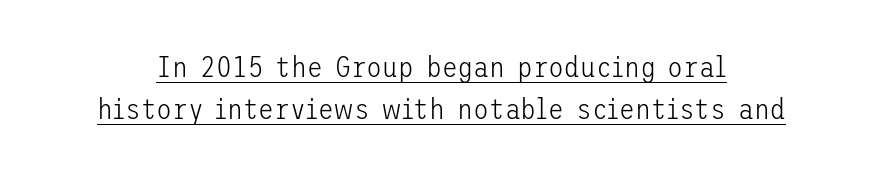
The image shows 29 px light sans-serif type, upright; set normal line spacing (1.46x), normal letter spacing, underlined; low stroke contrast and a medium x-height.
